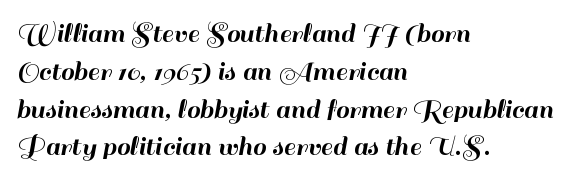
Q: Is the text italic (slanted)? A: Yes.
Q: Is the typeface a serif or a sans-serif typeface? A: Sans-serif.
Q: Is the text underlined? A: No.
Q: How is the paragraph aligned? A: Left-aligned.
Q: Is the spacing between letters normal or unusually wide? A: Normal.
Q: Is the spacing between lines tight, normal or loose? A: Normal.
Q: Width (condensed, normal, or wide)? A: Normal.
Q: Stroke contrast? A: High.
Q: x-height? A: Small.
Q: Monospaced? A: No.
